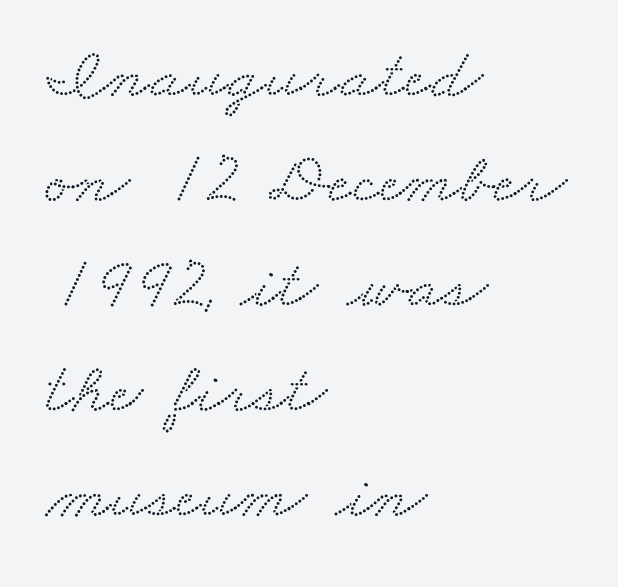
{"serif": "yes", "width": "wide", "stroke_contrast": "low", "x_height": "small", "monospaced": "no", "underline": "no", "align": "left", "line_spacing": "normal", "line_spacing_ratio": 1.44, "letter_spacing": "normal", "letter_spacing_em": 0.0, "glyph_px": 73}
